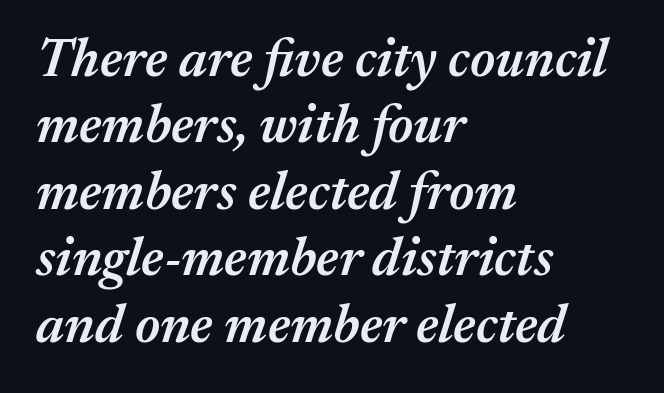
The image shows 54 px semibold type, italic (leaning right); set left-aligned, line spacing 1.23x, normal letter spacing, not underlined; medium stroke contrast and a medium x-height.
